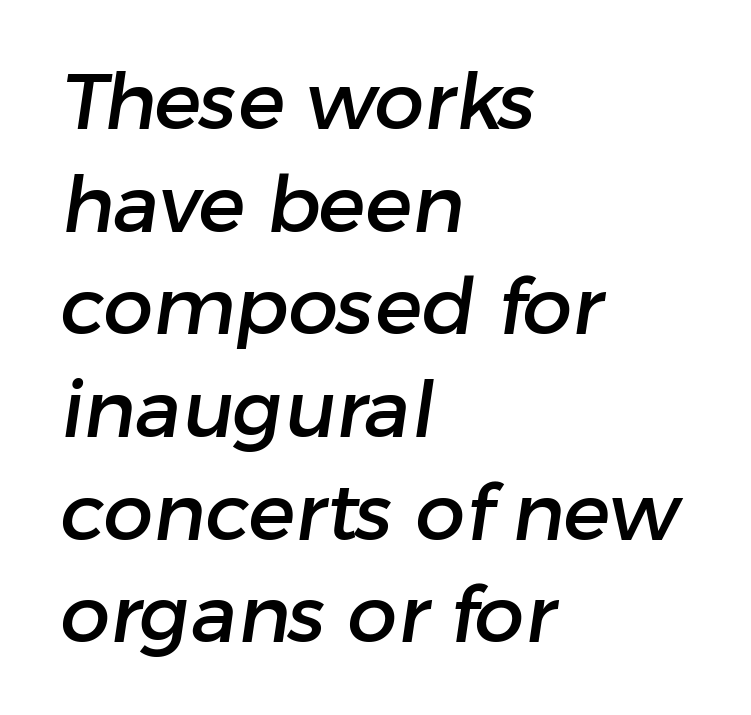
Descenders hang freely into open space. Regular leading. No extra tracking has been applied to these lines. Visually the block forms a straight wall on the left and a jagged coastline on the right. The text was rendered using a sans face with plain stroke endings. Is this a fixed-width face? No — the glyphs have proportional, varying widths.
